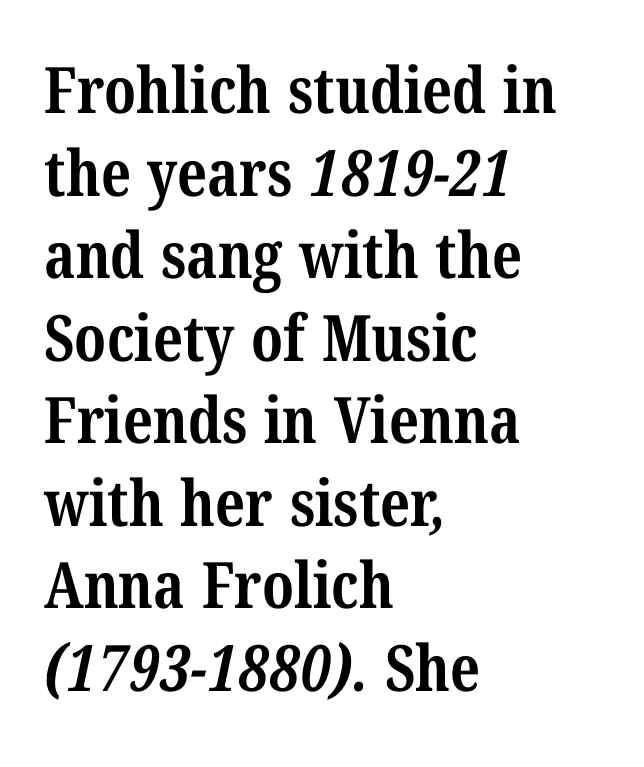
This block has exactly the height ordinary leading produces. Classification — serif. I'd describe the lettering as bold — thick and assertive. Every row of glyphs begins at an identical x-position on the left.
